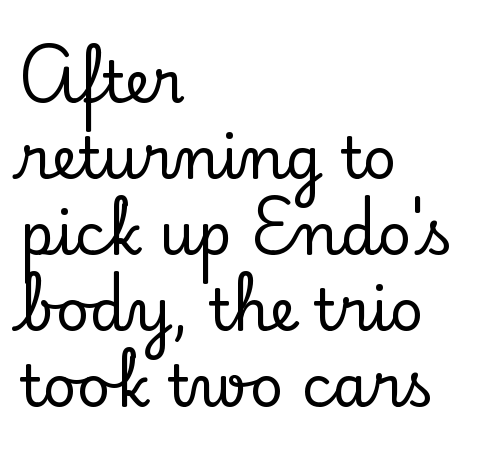
Q: Is the text italic (slanted)? A: No, it is upright.
Q: Is the typeface a serif or a sans-serif typeface? A: Serif.
Q: Is the text underlined? A: No.
Q: How is the paragraph aligned? A: Left-aligned.
Q: Is the spacing between letters normal or unusually wide? A: Normal.
Q: Is the spacing between lines tight, normal or loose? A: Normal.
Q: Width (condensed, normal, or wide)? A: Normal.
Q: Stroke contrast? A: Low.
Q: x-height? A: Small.
Q: Monospaced? A: No.
